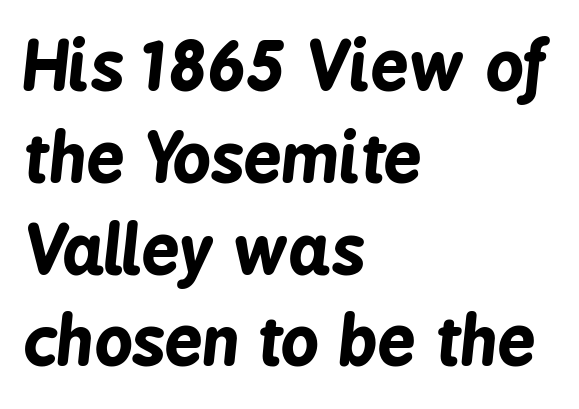
Q: Is the text bold? A: Yes.
Q: Is the text italic (slanted)? A: Yes, it leans right by about 6 degrees.
Q: Is the text underlined? A: No.
Q: How is the paragraph aligned? A: Left-aligned.
Q: Is the spacing between letters normal or unusually wide? A: Normal.
Q: Is the spacing between lines tight, normal or loose? A: Normal.
Q: Width (condensed, normal, or wide)? A: Condensed.
Q: Stroke contrast? A: Low.
Q: x-height? A: Medium.
Q: Monospaced? A: No.
